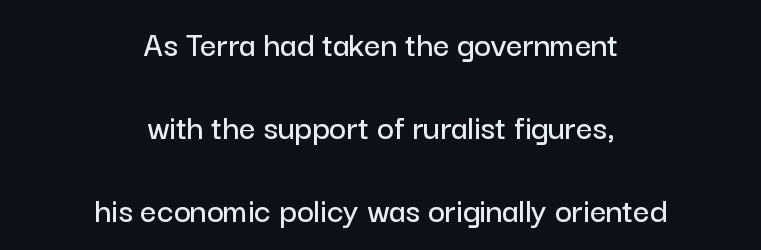
Each new line begins a long way beneath the previous one. Words float on clear page, feet unadorned. Here the designer chose a conventional face with non-uniform glyph widths. The passage shown is typeset with a sans-serif family. Words appear dense and cohesive because spacing is normal.
